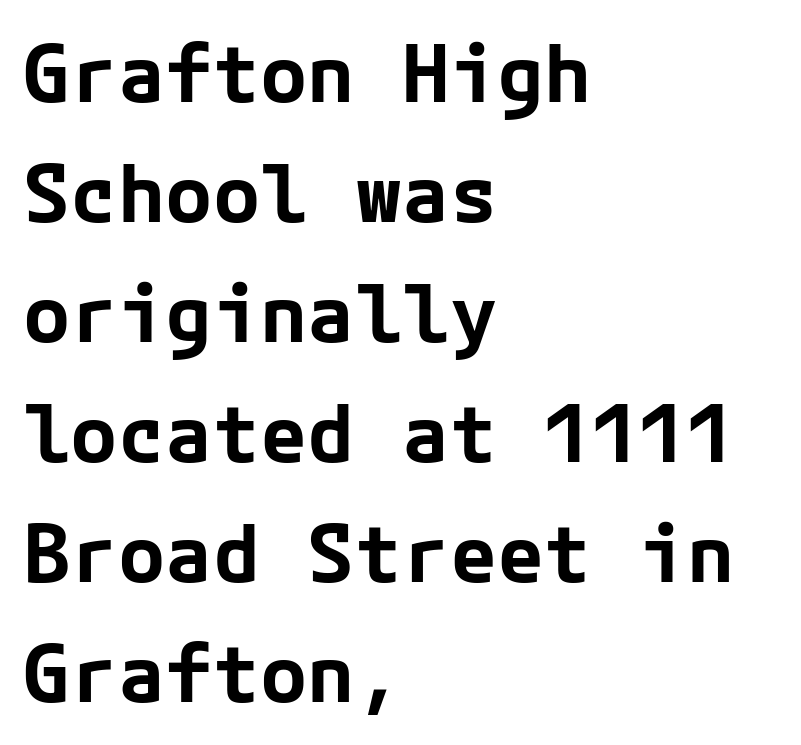
{"serif": "no", "italic": "no", "bold": "yes", "weight": "bold", "width": "normal", "stroke_contrast": "low", "x_height": "medium", "underline": "no", "align": "left", "line_spacing": "normal", "line_spacing_ratio": 1.52, "letter_spacing": "normal", "letter_spacing_em": 0.0, "glyph_px": 79}
